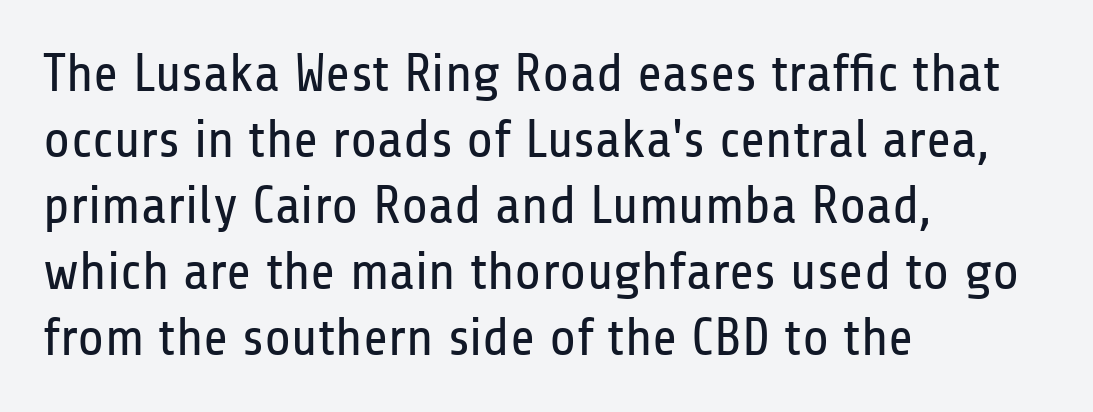
{"serif": "no", "italic": "no", "bold": "no", "weight": "regular", "width": "condensed", "stroke_contrast": "low", "x_height": "medium", "monospaced": "no", "underline": "no", "align": "left", "line_spacing_ratio": 1.22, "letter_spacing": "normal", "letter_spacing_em": 0.0, "glyph_px": 54}
